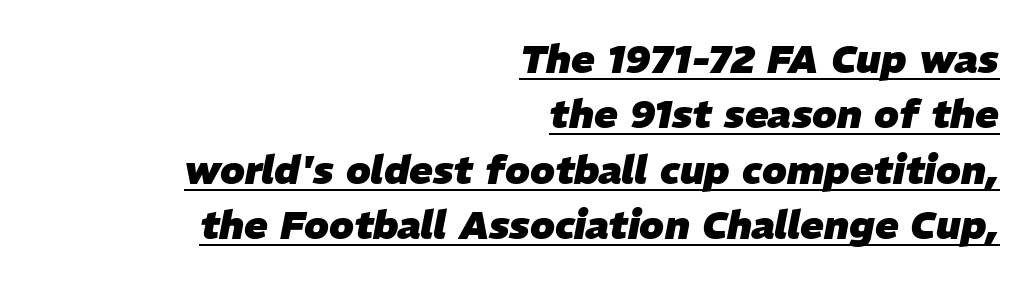
The image shows 39 px heavy type, italic (leaning right); set right-aligned, normal line spacing (1.42x), normal letter spacing, underlined; low stroke contrast and a medium x-height.
